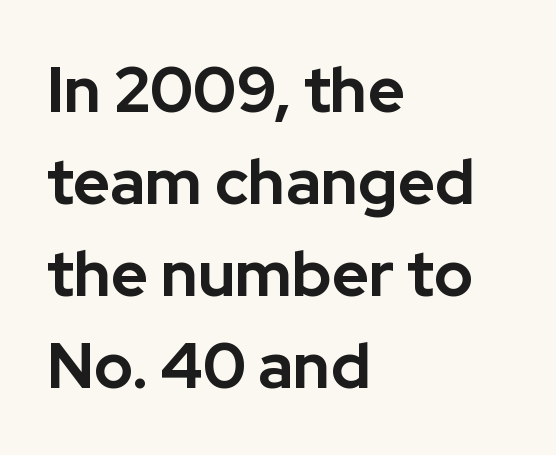
The letters sit at their default tracking, neither squeezed nor spread. One glance says typical: line gaps are just what's usual. The rendering uses a bold face; every stroke is thick and dark. Do the characters align in a grid? No, the font is proportional. The lines are quadded left.
